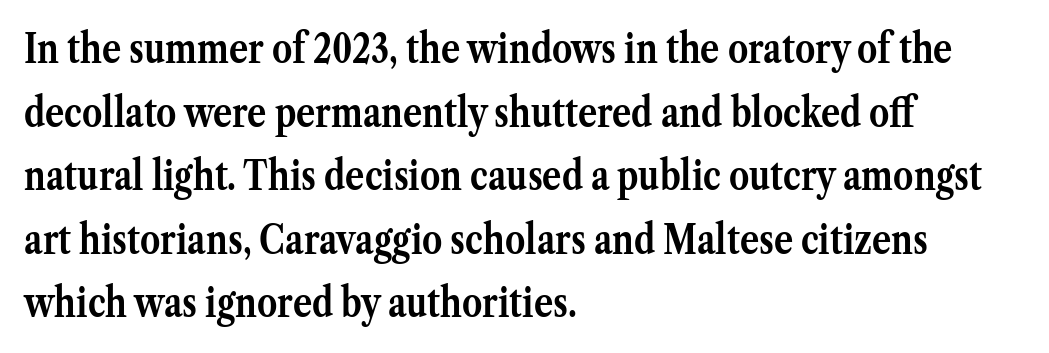
The image shows 40 px semibold serif type, upright; set left-aligned, normal line spacing (1.59x), normal letter spacing, not underlined; medium stroke contrast and a medium x-height.
